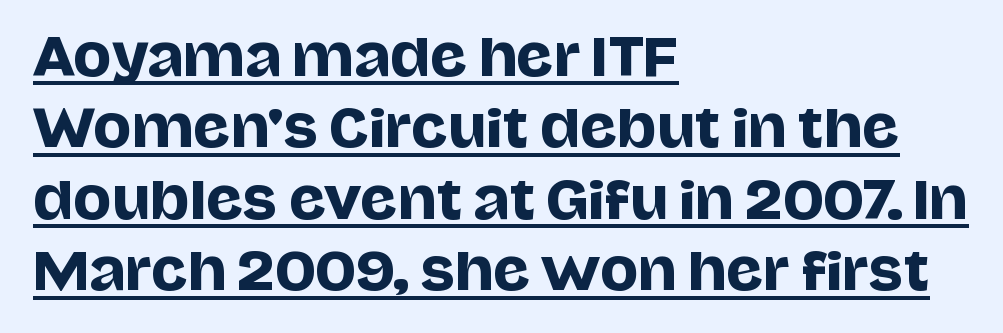
Q: Is the text italic (slanted)? A: No, it is upright.
Q: Is the typeface a serif or a sans-serif typeface? A: Sans-serif.
Q: Is the text underlined? A: Yes.
Q: How is the paragraph aligned? A: Left-aligned.
Q: Is the spacing between letters normal or unusually wide? A: Normal.
Q: Is the spacing between lines tight, normal or loose? A: Normal.
Q: Width (condensed, normal, or wide)? A: Normal.
Q: Stroke contrast? A: Low.
Q: x-height? A: Large.
Q: Monospaced? A: No.
